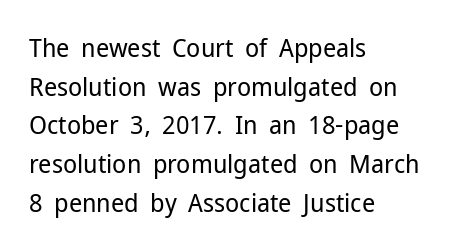
{"italic": "no", "bold": "no", "underline": "no", "align": "left", "line_spacing": "normal", "line_spacing_ratio": 1.49, "letter_spacing": "normal", "letter_spacing_em": 0.0, "glyph_px": 26}
